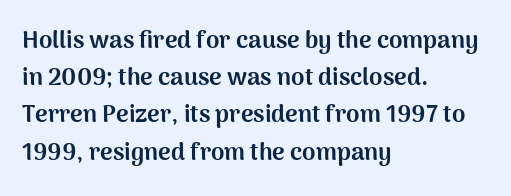
{"italic": "no", "bold": "yes", "underline": "no", "align": "left", "line_spacing": "normal", "line_spacing_ratio": 1.55, "letter_spacing": "normal", "letter_spacing_em": 0.0, "glyph_px": 24}
